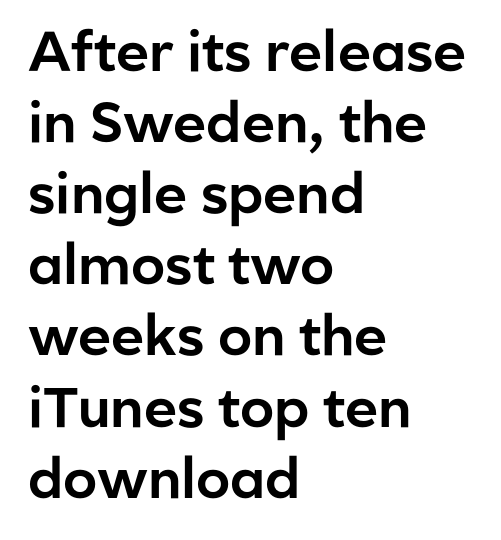
Serif or sans? Sans — the stroke terminals are bare. The passage is arranged the way most books set body copy — flush left. Every character sits straight up, as roman type does. Normally led — the rows are evenly, conventionally spaced. The baseline area is clear.
